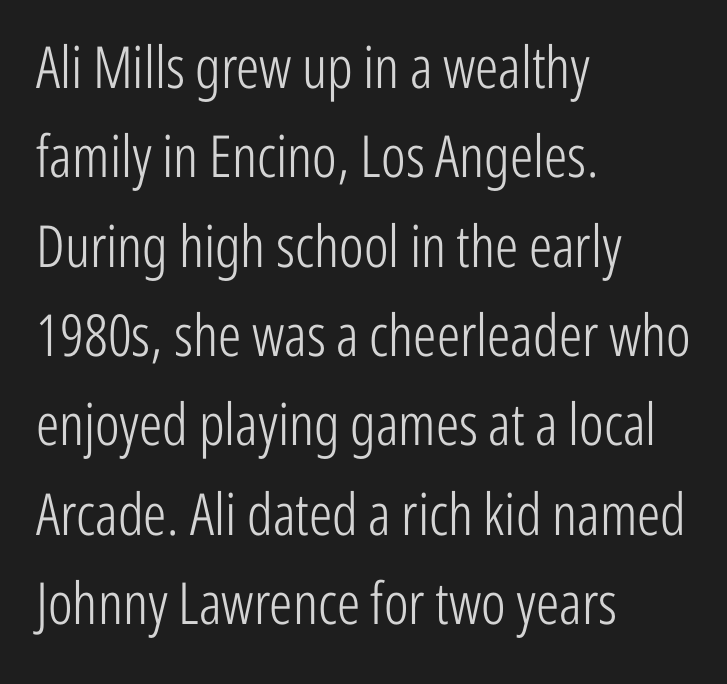
{"serif": "no", "italic": "no", "bold": "no", "weight": "light", "width": "condensed", "stroke_contrast": "low", "x_height": "medium", "monospaced": "no", "underline": "no", "align": "left", "line_spacing": "normal", "line_spacing_ratio": 1.54, "letter_spacing": "normal", "letter_spacing_em": 0.0, "glyph_px": 58}
